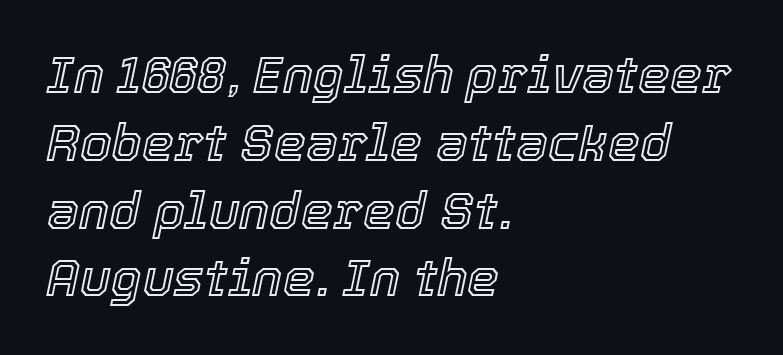
Beneath every word, the page is bare. Here the designer chose a conventional face with non-uniform glyph widths. The gaps between neighbouring characters are ordinary and unremarkable. Normally led — the rows are evenly, conventionally spaced. This sample is left-justified, so line endings fall wherever the words run out.
